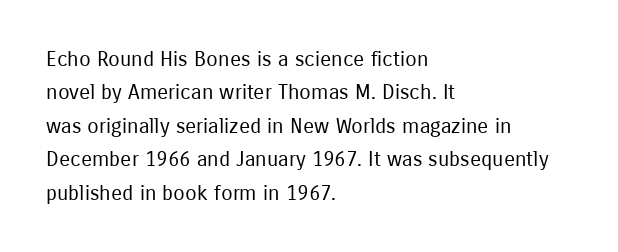
Q: Is the text bold? A: No.
Q: Is the text italic (slanted)? A: No, it is upright.
Q: Is the text underlined? A: No.
Q: How is the paragraph aligned? A: Left-aligned.
Q: Is the spacing between letters normal or unusually wide? A: Normal.
Q: Is the spacing between lines tight, normal or loose? A: Normal.
